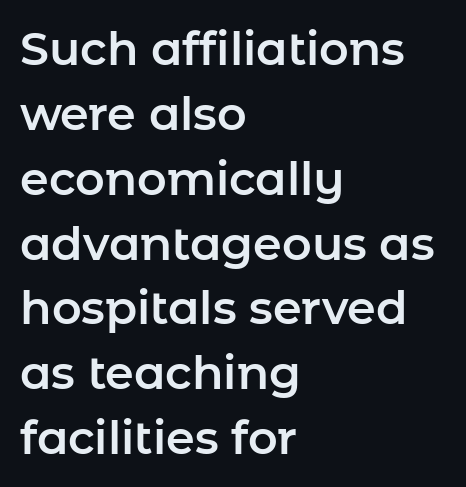
Q: Is the text italic (slanted)? A: No, it is upright.
Q: Is the typeface a serif or a sans-serif typeface? A: Sans-serif.
Q: Is the text underlined? A: No.
Q: How is the paragraph aligned? A: Left-aligned.
Q: Is the spacing between letters normal or unusually wide? A: Normal.
Q: Is the spacing between lines tight, normal or loose? A: Normal.
Q: Width (condensed, normal, or wide)? A: Normal.
Q: Stroke contrast? A: Low.
Q: x-height? A: Medium.
Q: Monospaced? A: No.
